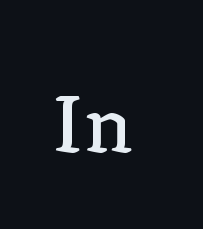
Note the varied advance widths — an 'i' is clearly narrower than an 'm'. Is this a sans? No — the strokes have serifs. These lines were composed using upright roman letters. A bare baseline throughout the passage. Letter spacing: default.
